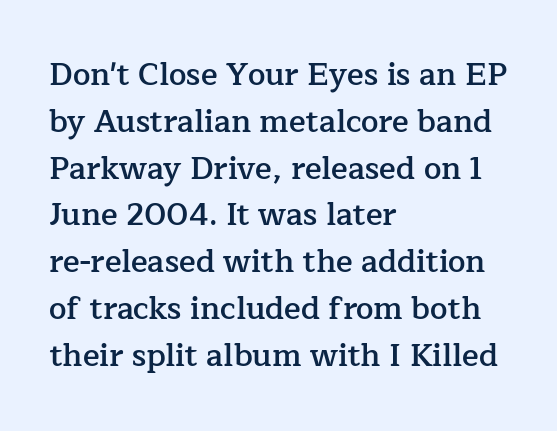
Q: Is the text bold? A: Semi-bold.
Q: Is the text italic (slanted)? A: No, it is upright.
Q: Is the typeface a serif or a sans-serif typeface? A: Serif.
Q: Is the text underlined? A: No.
Q: How is the paragraph aligned? A: Left-aligned.
Q: Is the spacing between letters normal or unusually wide? A: Normal.
Q: Is the spacing between lines tight, normal or loose? A: Normal.
Q: Width (condensed, normal, or wide)? A: Normal.
Q: Stroke contrast? A: Low.
Q: x-height? A: Medium.
Q: Monospaced? A: No.
